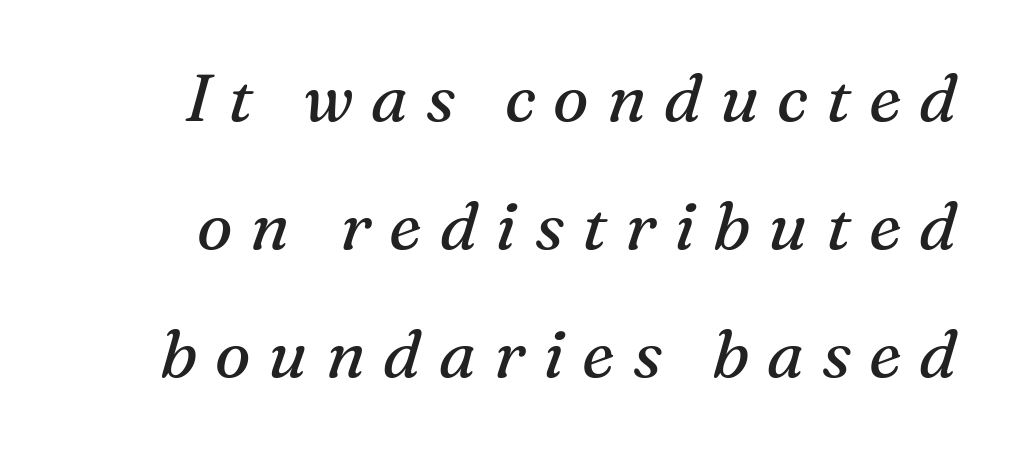
Underline: absent. Each stroke keeps to a modest, everyday thickness or less. These lines are composed in type with serifs. Varying glyph widths throughout — classic text-font behaviour.
